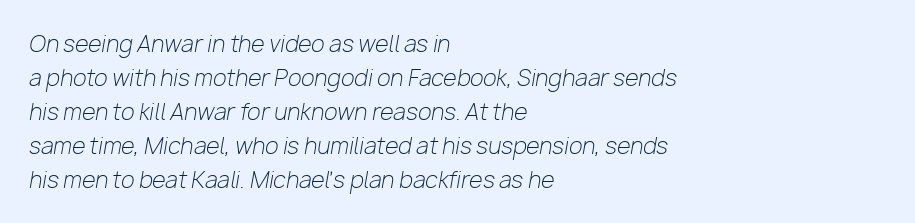
Q: Is the text bold? A: No.
Q: Is the text italic (slanted)? A: Yes, it leans right by about 10 degrees.
Q: Is the text underlined? A: No.
Q: How is the paragraph aligned? A: Left-aligned.
Q: Is the spacing between letters normal or unusually wide? A: Normal.
Q: Is the spacing between lines tight, normal or loose? A: Normal.
